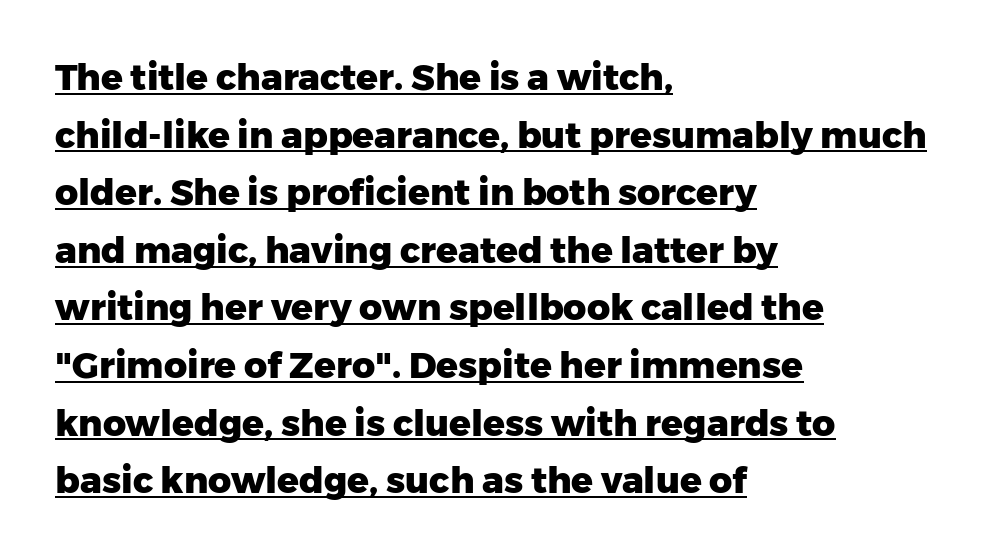
{"serif": "no", "italic": "no", "bold": "yes", "weight": "heavy", "width": "normal", "stroke_contrast": "low", "x_height": "medium", "monospaced": "no", "underline": "yes", "align": "left", "line_spacing": "normal", "line_spacing_ratio": 1.6, "letter_spacing": "normal", "letter_spacing_em": 0.0, "glyph_px": 36}
